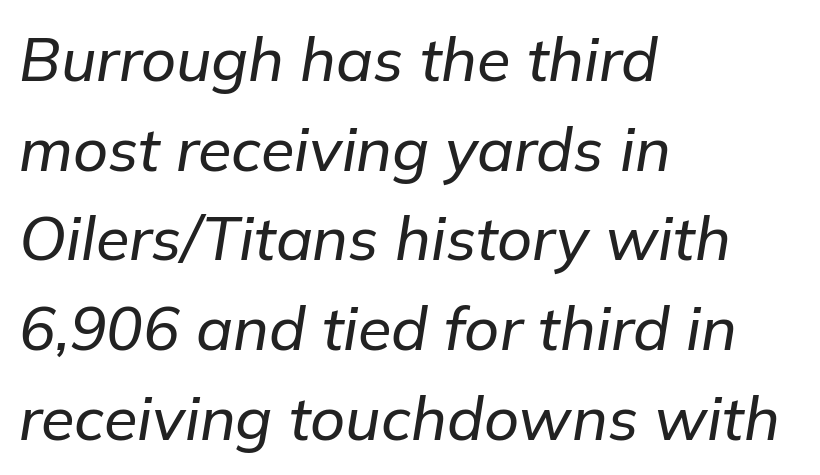
Q: Is the text italic (slanted)? A: Yes, it leans right by about 9 degrees.
Q: Is the text underlined? A: No.
Q: How is the paragraph aligned? A: Left-aligned.
Q: Is the spacing between letters normal or unusually wide? A: Normal.
Q: Is the spacing between lines tight, normal or loose? A: Normal.
Q: Width (condensed, normal, or wide)? A: Normal.
Q: Stroke contrast? A: Low.
Q: x-height? A: Medium.
Q: Monospaced? A: No.
